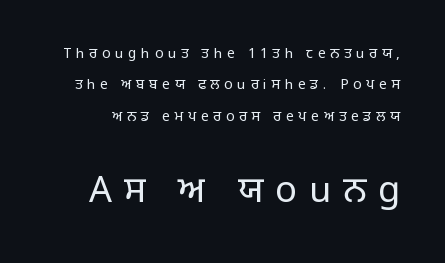
{"serif": "no", "italic": "no", "bold": "no", "weight": "regular", "width": "normal", "stroke_contrast": "low", "x_height": "large", "monospaced": "no", "underline": "no", "line_spacing": "loose", "line_spacing_ratio": 2.25, "letter_spacing": "wide", "letter_spacing_em": 0.33, "larger_block": "second", "size_ratio": 2.57, "glyph_px": 36}
